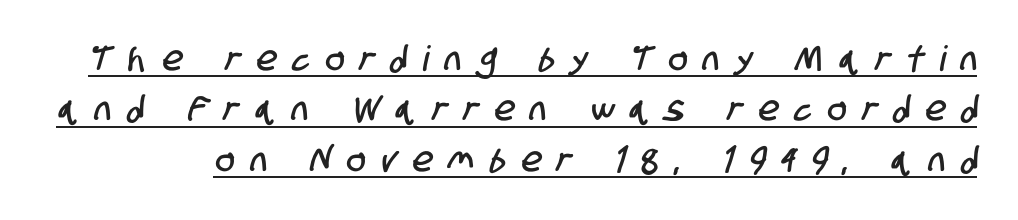
{"serif": "no", "width": "condensed", "stroke_contrast": "low", "x_height": "large", "monospaced": "no", "underline": "yes", "line_spacing": "normal", "line_spacing_ratio": 1.44, "letter_spacing": "wide", "letter_spacing_em": 0.47, "glyph_px": 35}
